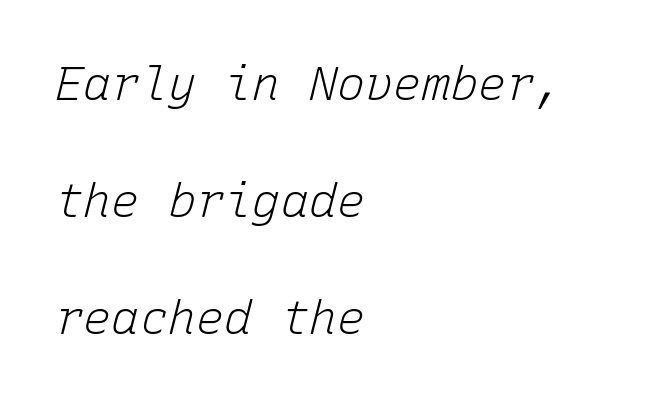
{"italic": "yes", "lean": "right", "slant_degrees": 15, "bold": "no", "weight": "light", "width": "normal", "stroke_contrast": "low", "x_height": "medium", "monospaced": "yes", "underline": "no", "align": "left", "line_spacing": "loose", "line_spacing_ratio": 2.49, "letter_spacing": "normal", "letter_spacing_em": 0.0, "glyph_px": 47}
